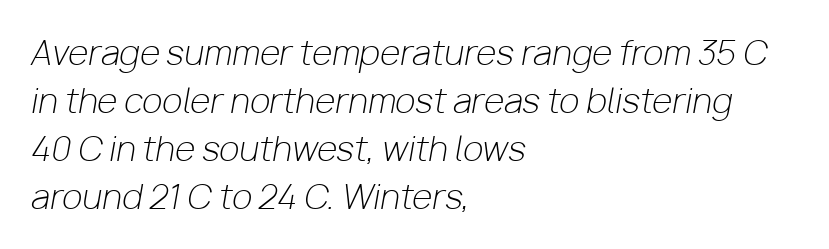
Q: Is the text bold? A: No.
Q: Is the text italic (slanted)? A: Yes, it leans right by about 10 degrees.
Q: Is the text underlined? A: No.
Q: How is the paragraph aligned? A: Left-aligned.
Q: Is the spacing between letters normal or unusually wide? A: Normal.
Q: Is the spacing between lines tight, normal or loose? A: Normal.
Q: Width (condensed, normal, or wide)? A: Normal.
Q: Stroke contrast? A: Low.
Q: x-height? A: Medium.
Q: Monospaced? A: No.
